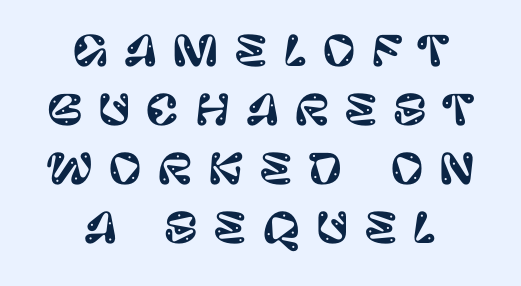
The image shows 41 px sans-serif type; set centered, normal line spacing (1.44x), unusually wide letter spacing (+0.37 em), not underlined; low stroke contrast and a large x-height.
